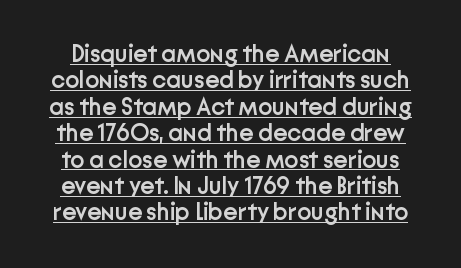
Standard letterfit; no display-style spreading of the glyphs. Leading: reduced. Quick note: underline on. Designer's note — italics off, roman on.
